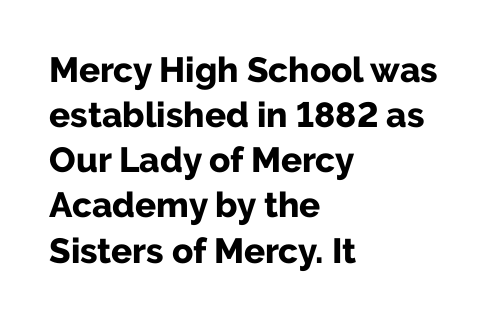
{"serif": "no", "italic": "no", "bold": "yes", "weight": "bold", "width": "normal", "stroke_contrast": "low", "x_height": "medium", "monospaced": "no", "underline": "no", "align": "left", "line_spacing": "normal", "line_spacing_ratio": 1.29, "letter_spacing": "normal", "letter_spacing_em": 0.0, "glyph_px": 35}
